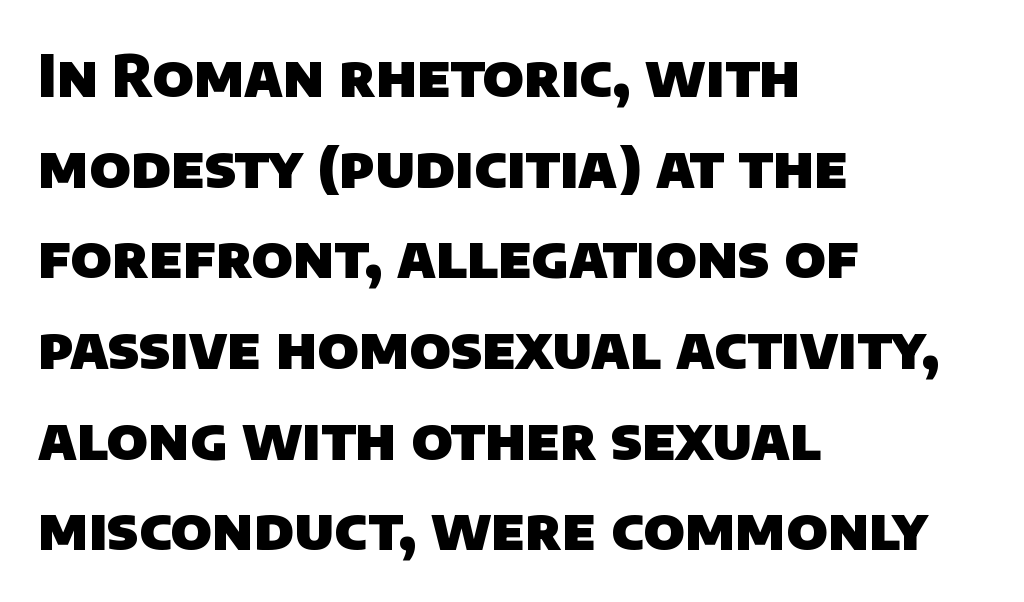
Q: Is the text bold? A: Yes.
Q: Is the typeface a serif or a sans-serif typeface? A: Sans-serif.
Q: Is the text underlined? A: No.
Q: How is the paragraph aligned? A: Left-aligned.
Q: Is the spacing between letters normal or unusually wide? A: Normal.
Q: Is the spacing between lines tight, normal or loose? A: Normal.
Q: Width (condensed, normal, or wide)? A: Normal.
Q: Stroke contrast? A: Low.
Q: x-height? A: Large.
Q: Monospaced? A: No.
